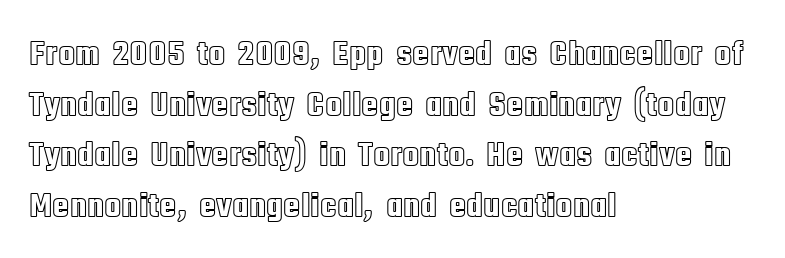
This sample uses plain, unmodified letter spacing. Here the designer chose a conventional face with non-uniform glyph widths. The specimen reads as upright at a glance. Descenders hang freely into open space.
